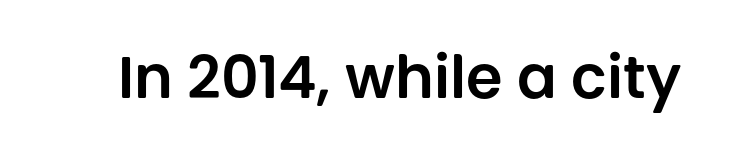
Here the glyphs are tracked normally, forming tight word shapes. A typesetter would mark this as roman, not italic. Serif or sans? Sans — the stroke terminals are bare. The face used here is proportionally spaced, like ordinary book or web type. Glance below the letters and you will spot only blank space.
